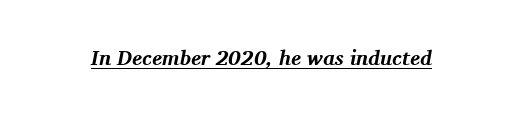
The image shows 21 px bold type, italic (leaning right); set normal letter spacing, underlined.
